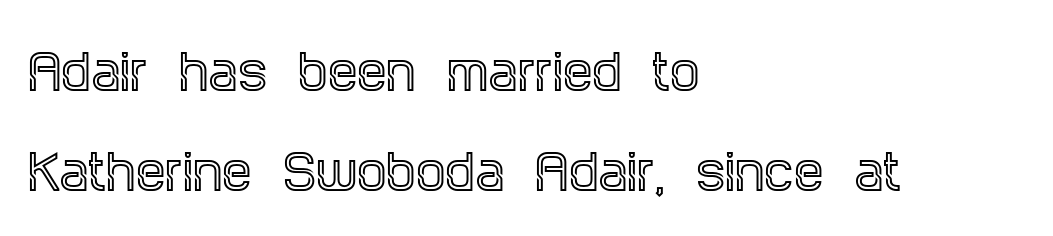
The image shows 47 px condensed serif type, upright; set left-aligned, loose line spacing (2.13x), normal letter spacing, not underlined; a large x-height.
